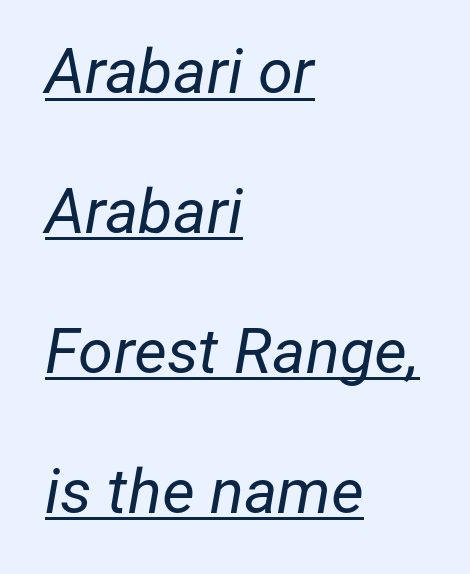
{"italic": "yes", "lean": "right", "slant_degrees": 12, "bold": "no", "weight": "regular", "width": "normal", "stroke_contrast": "low", "x_height": "medium", "monospaced": "no", "underline": "yes", "align": "left", "line_spacing": "loose", "line_spacing_ratio": 2.22, "letter_spacing": "normal", "letter_spacing_em": 0.0, "glyph_px": 63}
